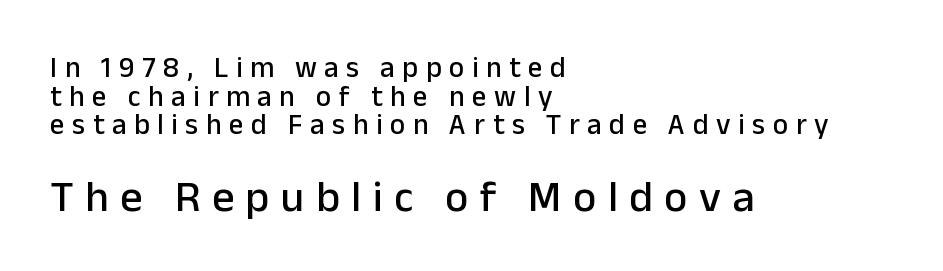
The image shows 44 px sans-serif type, upright; set left-aligned, tight line spacing (0.99x), unusually wide letter spacing (+0.26 em), not underlined; the second (bottom) block is 1.52x larger; low stroke contrast and a medium x-height.
